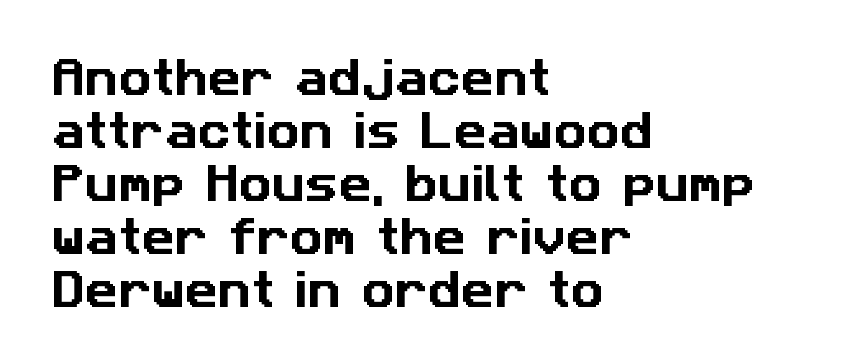
Q: Is the typeface a serif or a sans-serif typeface? A: Sans-serif.
Q: Is the text underlined? A: No.
Q: How is the paragraph aligned? A: Left-aligned.
Q: Is the spacing between letters normal or unusually wide? A: Normal.
Q: Is the spacing between lines tight, normal or loose? A: Normal.
Q: Width (condensed, normal, or wide)? A: Normal.
Q: Stroke contrast? A: Low.
Q: x-height? A: Medium.
Q: Monospaced? A: No.
